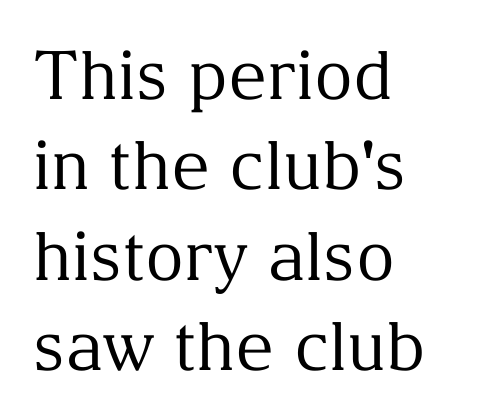
Q: Is the text bold? A: No.
Q: Is the text italic (slanted)? A: No, it is upright.
Q: Is the typeface a serif or a sans-serif typeface? A: Serif.
Q: Is the text underlined? A: No.
Q: How is the paragraph aligned? A: Left-aligned.
Q: Is the spacing between letters normal or unusually wide? A: Normal.
Q: Is the spacing between lines tight, normal or loose? A: Normal.
Q: Width (condensed, normal, or wide)? A: Normal.
Q: Stroke contrast? A: Medium.
Q: x-height? A: Medium.
Q: Monospaced? A: No.
